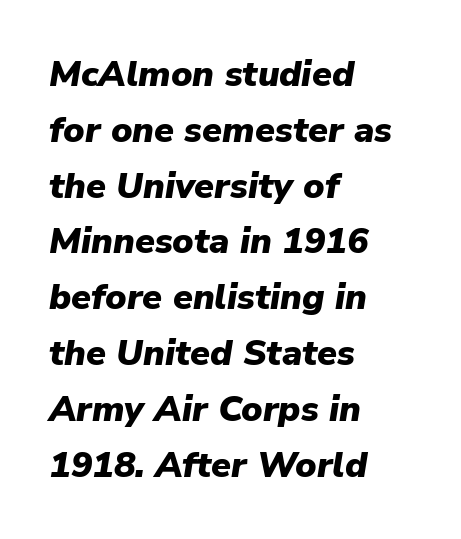
Underlining? Definitely not there. Each line starts at the same left margin while the right side varies. Character widths vary here, with narrow letters taking less room than wide ones. If you measured baseline to baseline, you'd find a middling distance. The strokes are fattened all the way to bold. Observe the lean: these are italic letterforms.
